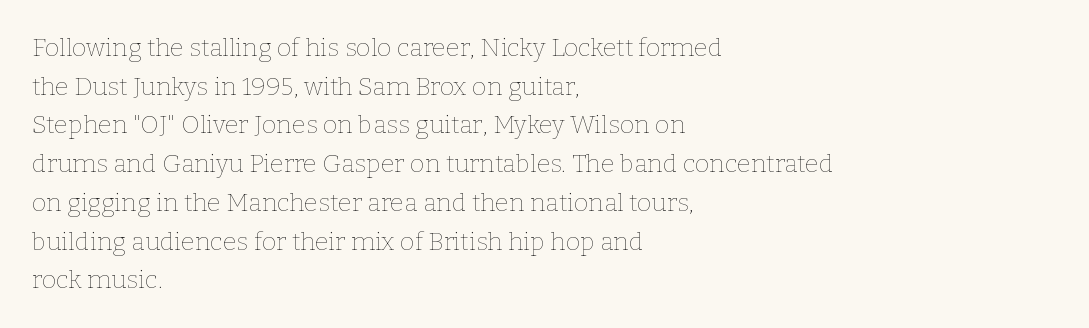
Notice how descenders clear the ascenders below comfortably — that's standard leading. Posture: vertical. Letter spacing: default. This rendering uses left alignment, leaving the right contour irregular.
